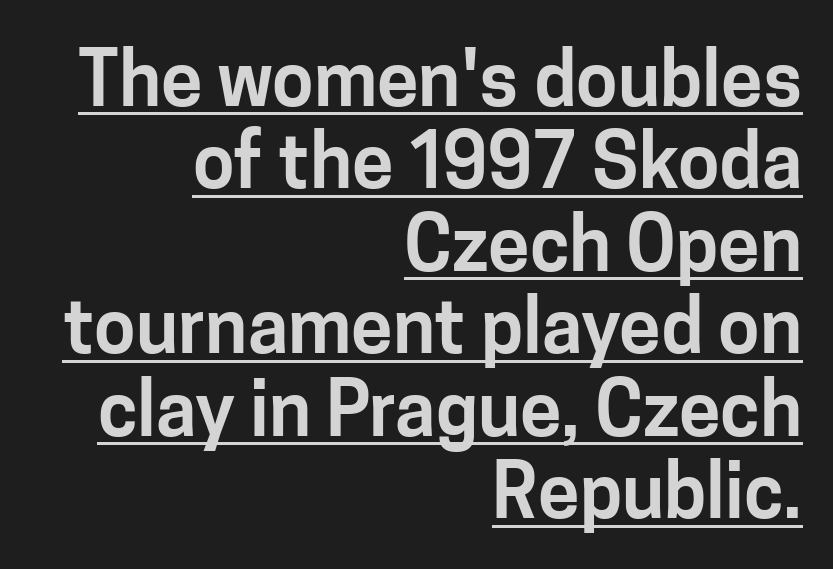
Q: Is the text italic (slanted)? A: No, it is upright.
Q: Is the typeface a serif or a sans-serif typeface? A: Sans-serif.
Q: Is the text underlined? A: Yes.
Q: How is the paragraph aligned? A: Right-aligned.
Q: Is the spacing between letters normal or unusually wide? A: Normal.
Q: Is the spacing between lines tight, normal or loose? A: Tight.
Q: Width (condensed, normal, or wide)? A: Normal.
Q: Stroke contrast? A: Low.
Q: x-height? A: Medium.
Q: Monospaced? A: No.
